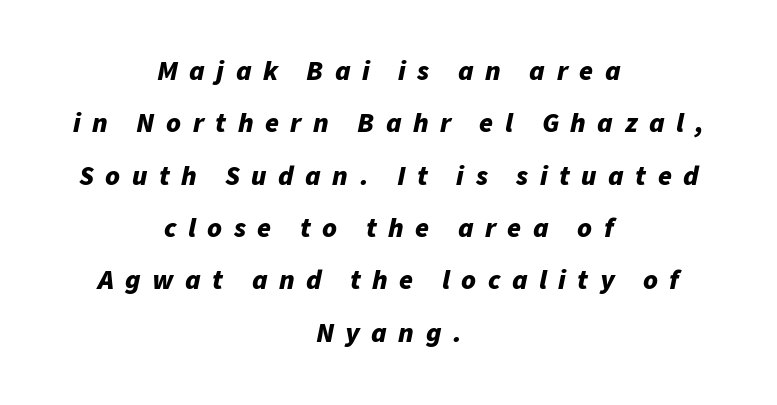
Q: Is the text bold? A: Yes.
Q: Is the text italic (slanted)? A: Yes, it leans right by about 11 degrees.
Q: Is the text underlined? A: No.
Q: How is the paragraph aligned? A: Centered.
Q: Is the spacing between letters normal or unusually wide? A: Unusually wide.
Q: Width (condensed, normal, or wide)? A: Normal.
Q: Stroke contrast? A: Low.
Q: x-height? A: Medium.
Q: Monospaced? A: No.
